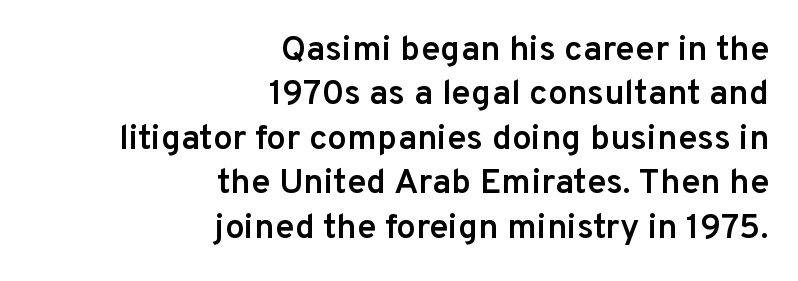
{"serif": "no", "italic": "no", "bold": "semi", "weight": "semibold", "width": "normal", "stroke_contrast": "low", "x_height": "medium", "monospaced": "no", "underline": "no", "align": "right", "line_spacing": "normal", "line_spacing_ratio": 1.27, "letter_spacing": "normal", "letter_spacing_em": 0.0, "glyph_px": 35}
